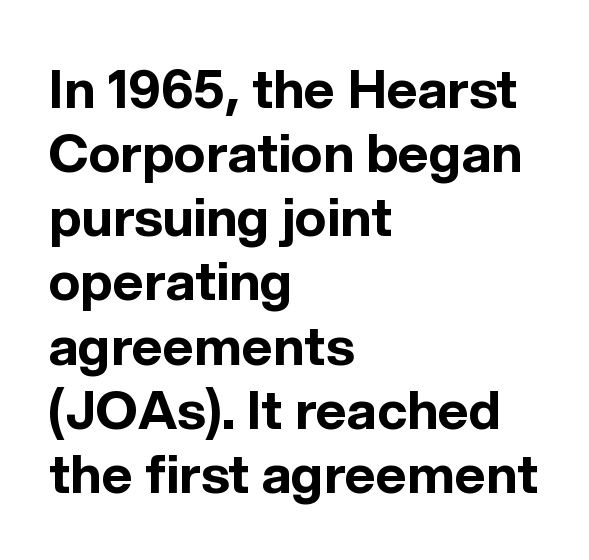
{"serif": "no", "italic": "no", "bold": "yes", "weight": "bold", "width": "normal", "x_height": "medium", "monospaced": "no", "underline": "no", "align": "left", "line_spacing_ratio": 1.21, "letter_spacing": "normal", "letter_spacing_em": 0.0, "glyph_px": 53}
